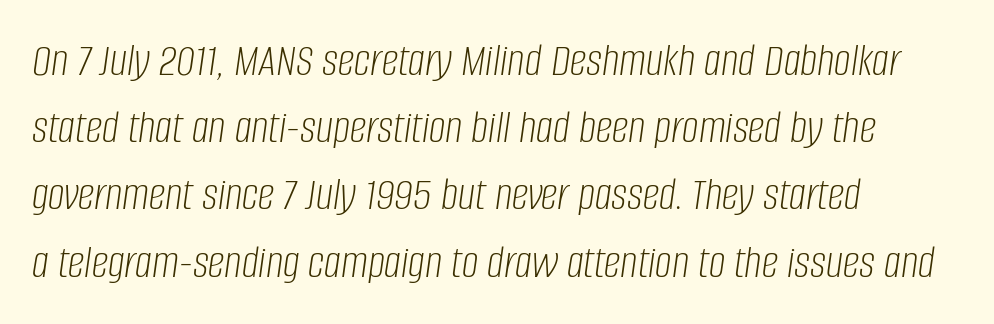
The image shows 47 px light, condensed type, italic (leaning right); set left-aligned, normal line spacing (1.43x), normal letter spacing, not underlined; low stroke contrast and a large x-height.
